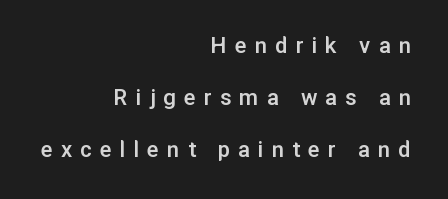
{"italic": "no", "bold": "semi", "underline": "no", "align": "right", "line_spacing": "loose", "line_spacing_ratio": 2.08, "letter_spacing": "wide", "letter_spacing_em": 0.32, "glyph_px": 25}
